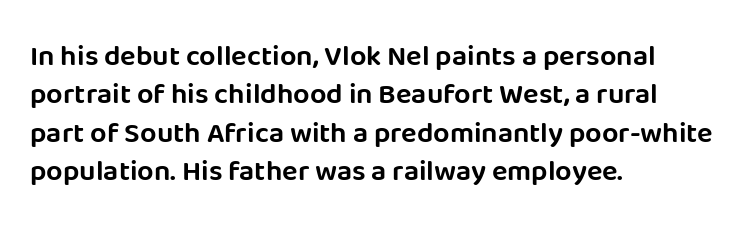
{"serif": "no", "italic": "no", "width": "normal", "stroke_contrast": "low", "x_height": "large", "monospaced": "no", "underline": "no", "align": "left", "line_spacing": "normal", "line_spacing_ratio": 1.32, "letter_spacing": "normal", "letter_spacing_em": 0.0, "glyph_px": 29}
